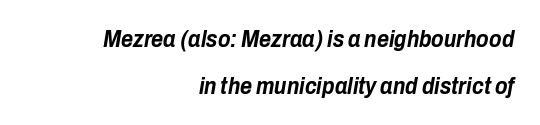
{"italic": "yes", "lean": "right", "slant_degrees": 10, "bold": "yes", "underline": "no", "align": "right", "line_spacing": "loose", "line_spacing_ratio": 2.04, "letter_spacing": "normal", "letter_spacing_em": 0.0, "glyph_px": 23}
